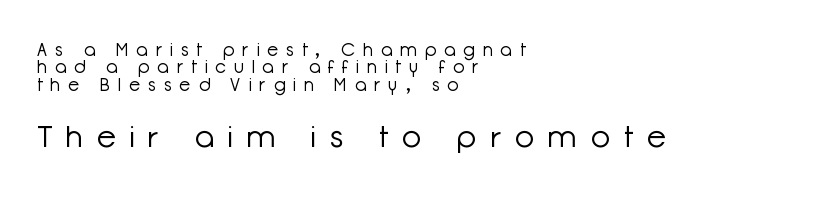
The image shows 31 px light sans-serif type, upright; set left-aligned, tight line spacing (0.96x), unusually wide letter spacing (+0.46 em), not underlined; the second (bottom) block is 1.72x larger; low stroke contrast and a medium x-height.
